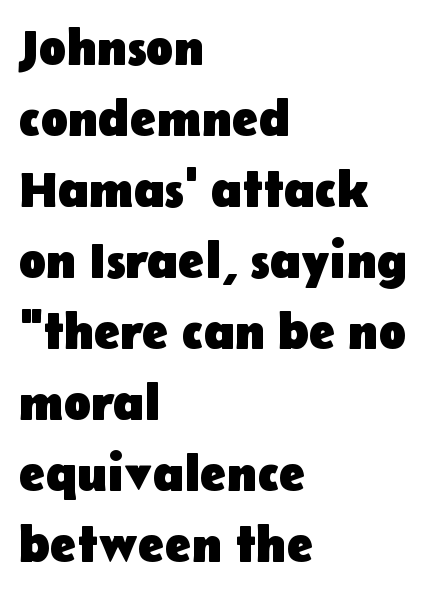
The zone under the glyphs is completely vacant. Words appear dense and cohesive because spacing is normal. The rendering shows plain stroke endings on the letterforms — a sans-serif design. The leading is moderate, giving the passage an even texture. Looks like regular typesetting: each glyph gets only the width it needs.
